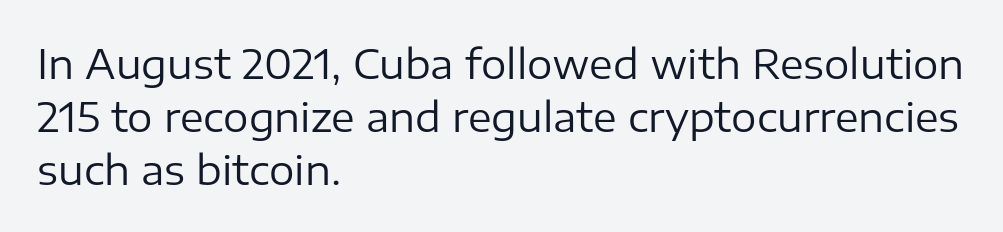
The image shows 40 px regular-weight sans-serif type, upright; set left-aligned, normal line spacing (1.33x), normal letter spacing, not underlined; low stroke contrast and a medium x-height.
